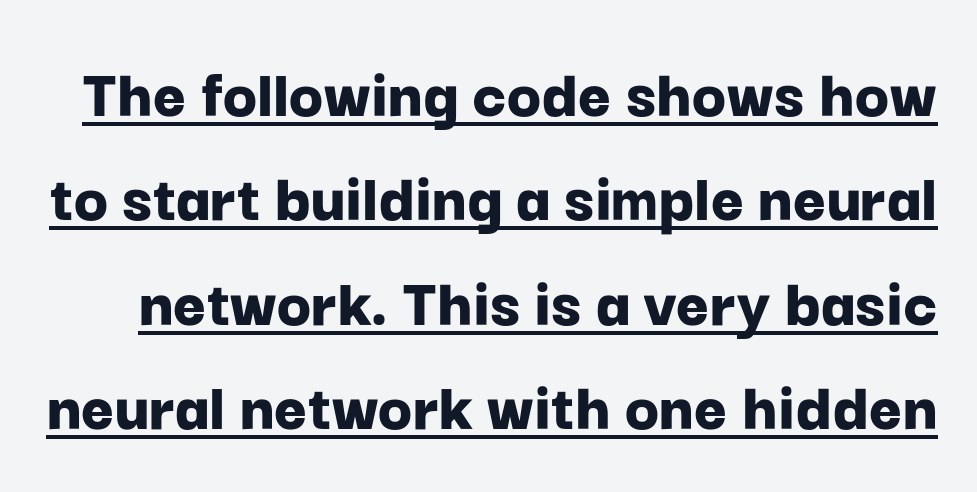
{"serif": "no", "italic": "no", "bold": "yes", "weight": "bold", "width": "normal", "stroke_contrast": "low", "x_height": "medium", "monospaced": "no", "underline": "yes", "line_spacing": "normal", "line_spacing_ratio": 1.47, "letter_spacing": "normal", "letter_spacing_em": 0.0, "glyph_px": 71}
